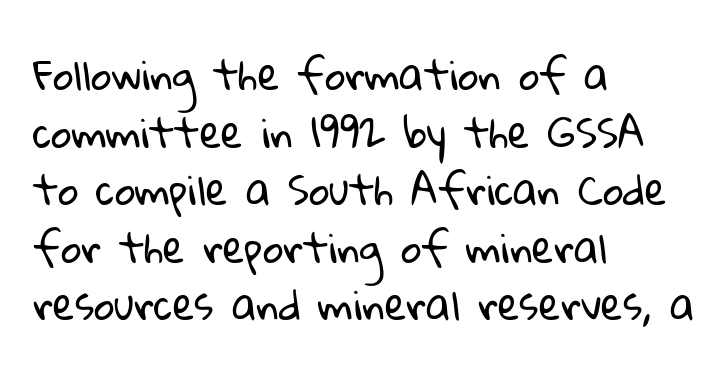
{"serif": "no", "bold": "no", "weight": "regular", "width": "normal", "stroke_contrast": "low", "x_height": "medium", "monospaced": "no", "underline": "no", "align": "left", "line_spacing": "normal", "line_spacing_ratio": 1.44, "letter_spacing": "normal", "letter_spacing_em": 0.0, "glyph_px": 40}
